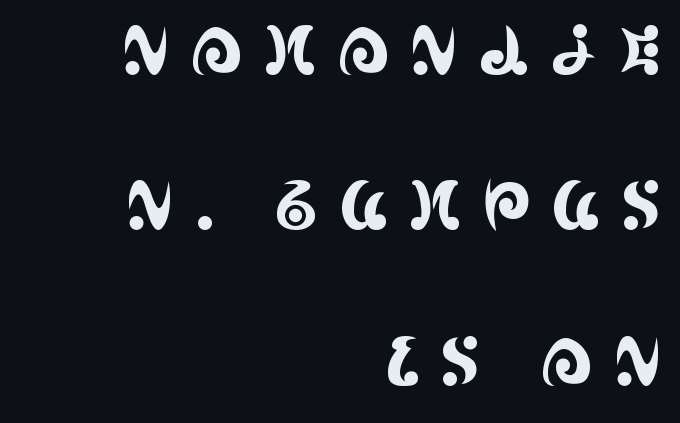
Words appear elongated and porous because spacing is wide. Every stem runs plumb, perpendicular to the baseline. Lines of text with bare space underneath. One glance says open: line gaps are wider than usual.
